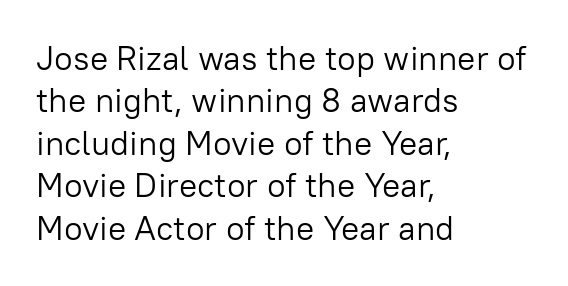
Q: Is the text bold? A: No.
Q: Is the text italic (slanted)? A: No, it is upright.
Q: Is the typeface a serif or a sans-serif typeface? A: Sans-serif.
Q: Is the text underlined? A: No.
Q: How is the paragraph aligned? A: Left-aligned.
Q: Is the spacing between letters normal or unusually wide? A: Normal.
Q: Is the spacing between lines tight, normal or loose? A: Normal.
Q: Width (condensed, normal, or wide)? A: Normal.
Q: Stroke contrast? A: Low.
Q: x-height? A: Medium.
Q: Monospaced? A: No.
